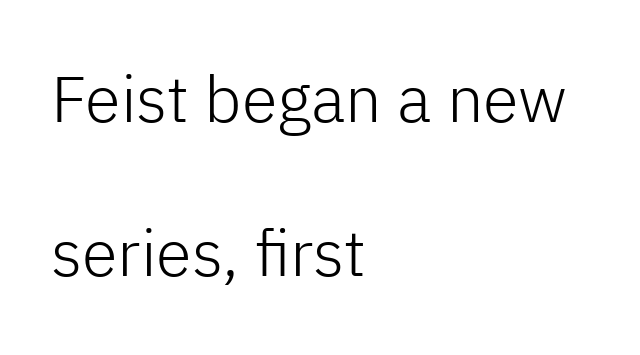
{"serif": "no", "italic": "no", "bold": "no", "weight": "light", "width": "normal", "stroke_contrast": "low", "x_height": "medium", "monospaced": "no", "underline": "no", "align": "left", "line_spacing": "loose", "line_spacing_ratio": 2.37, "letter_spacing": "normal", "letter_spacing_em": 0.0, "glyph_px": 65}
